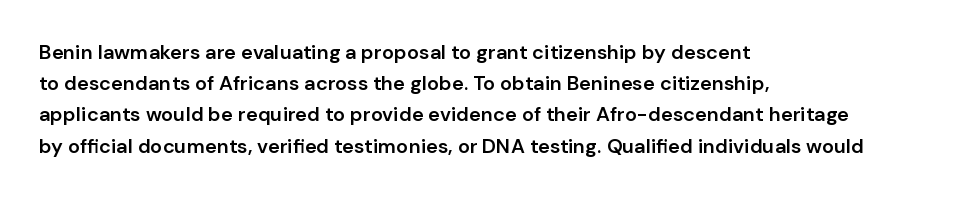
{"italic": "no", "bold": "semi", "underline": "no", "align": "left", "line_spacing": "normal", "line_spacing_ratio": 1.56, "letter_spacing": "normal", "letter_spacing_em": 0.0, "glyph_px": 20}
